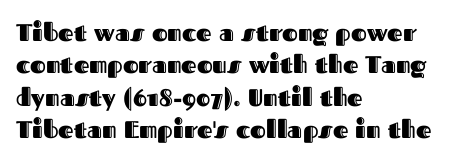
Q: Is the text italic (slanted)? A: No, it is upright.
Q: Is the text underlined? A: No.
Q: How is the paragraph aligned? A: Left-aligned.
Q: Is the spacing between letters normal or unusually wide? A: Normal.
Q: Is the spacing between lines tight, normal or loose? A: Normal.
